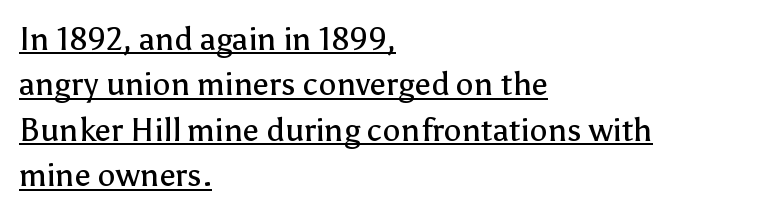
{"serif": "no", "italic": "no", "bold": "no", "weight": "regular", "width": "normal", "stroke_contrast": "low", "x_height": "medium", "monospaced": "no", "underline": "yes", "align": "left", "line_spacing": "normal", "line_spacing_ratio": 1.42, "letter_spacing": "normal", "letter_spacing_em": 0.0, "glyph_px": 32}
